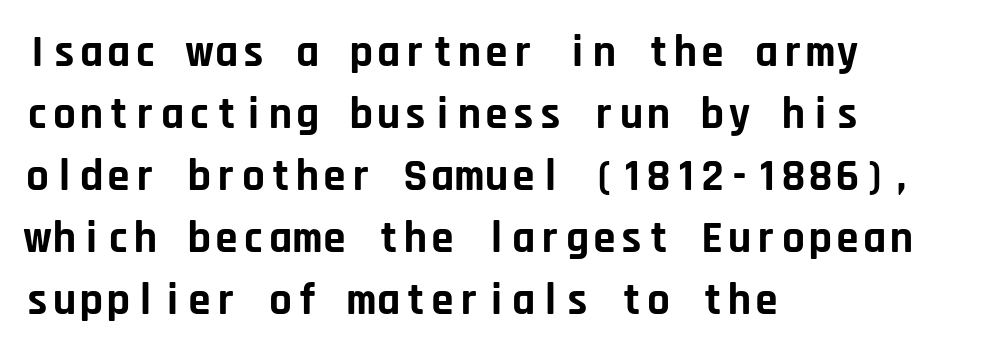
{"serif": "no", "italic": "no", "bold": "yes", "weight": "bold", "width": "normal", "stroke_contrast": "low", "x_height": "large", "monospaced": "yes", "underline": "no", "align": "left", "line_spacing": "normal", "line_spacing_ratio": 1.38, "letter_spacing": "normal", "letter_spacing_em": 0.0, "glyph_px": 45}
